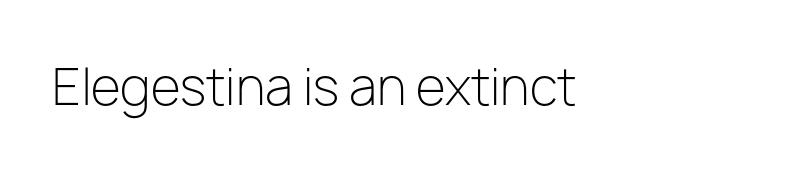
Ink coverage per letter is moderate at most. The glyphs are unaccompanied by any horizontal stroke below them. This is the regular roman posture of the typeface. Letter spacing: default.
